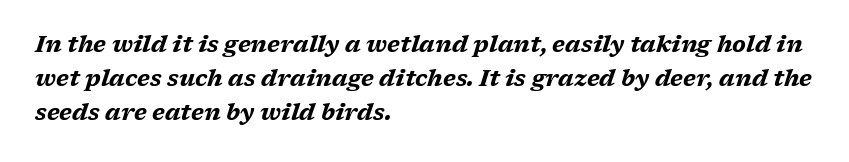
The image shows 23 px bold type, italic (leaning right); set left-aligned, normal line spacing (1.47x), normal letter spacing, not underlined.
